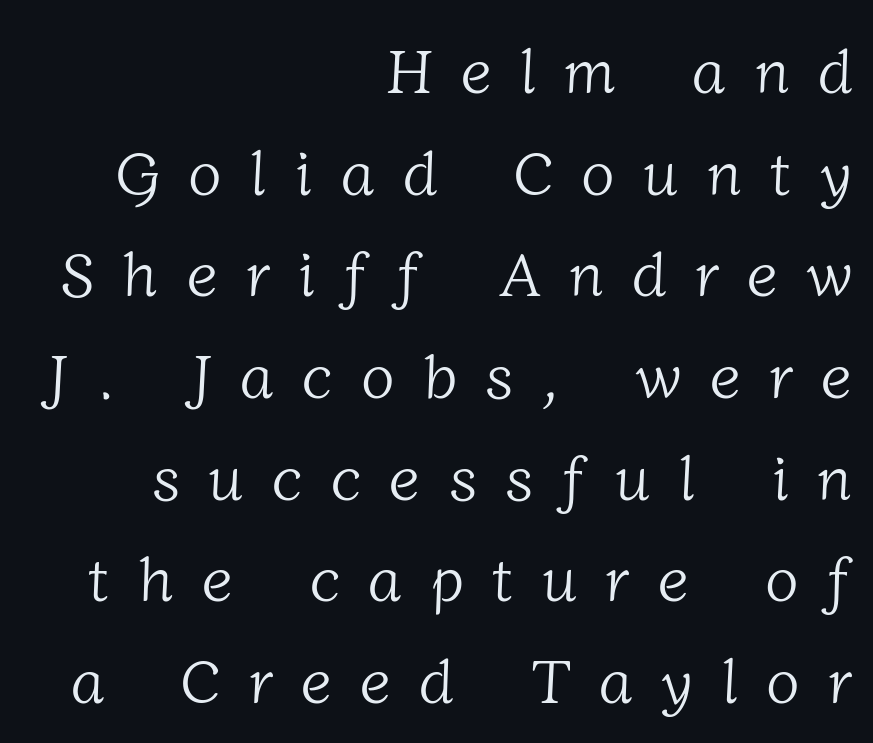
The image shows 62 px light serif type; set right-aligned, normal line spacing (1.64x), unusually wide letter spacing (+0.46 em), not underlined; low stroke contrast and a medium x-height.
